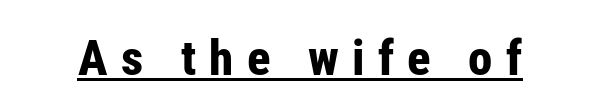
The image shows 49 px bold, condensed sans-serif type, upright; set unusually wide letter spacing (+0.27 em), underlined; low stroke contrast and a medium x-height.
